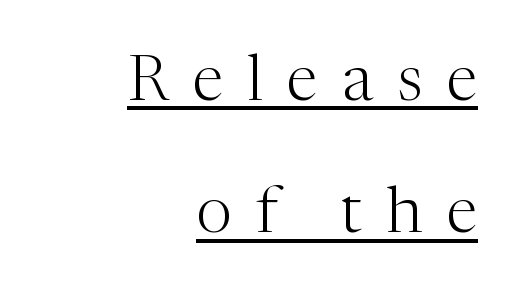
{"serif": "yes", "italic": "no", "bold": "no", "weight": "light", "width": "normal", "stroke_contrast": "medium", "x_height": "medium", "monospaced": "no", "underline": "yes", "align": "right", "line_spacing": "loose", "line_spacing_ratio": 2.07, "letter_spacing": "wide", "letter_spacing_em": 0.38, "glyph_px": 64}
